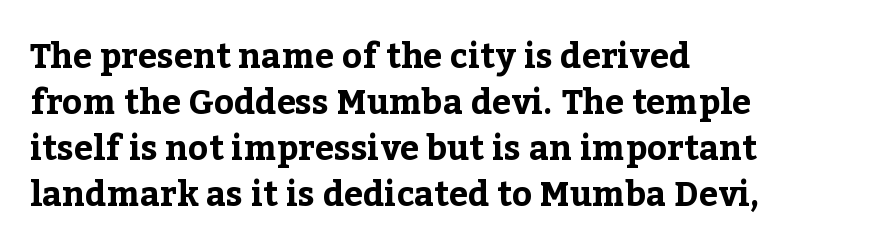
Q: Is the text bold? A: Yes.
Q: Is the text italic (slanted)? A: No, it is upright.
Q: Is the typeface a serif or a sans-serif typeface? A: Serif.
Q: Is the text underlined? A: No.
Q: How is the paragraph aligned? A: Left-aligned.
Q: Is the spacing between letters normal or unusually wide? A: Normal.
Q: Is the spacing between lines tight, normal or loose? A: Normal.
Q: Width (condensed, normal, or wide)? A: Normal.
Q: Stroke contrast? A: Low.
Q: x-height? A: Medium.
Q: Monospaced? A: No.
